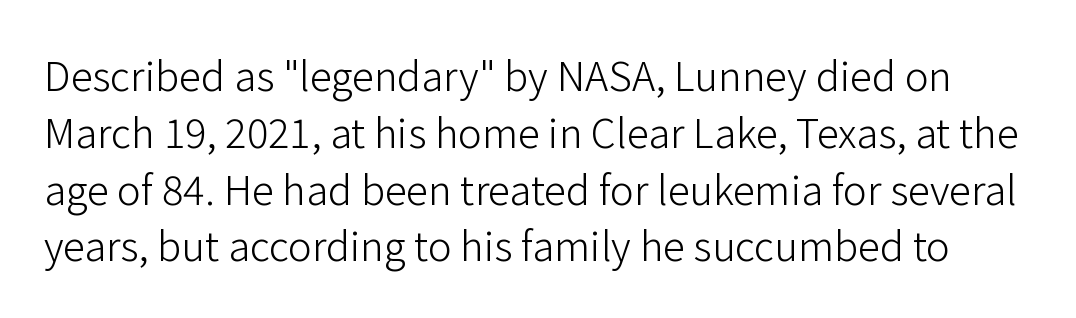
A light-to-regular cut is what we see here. You could not count columns in this text — the font is proportionally spaced. The passage shown has conventional tracking throughout. A clean baseline with only descenders dipping below it. It's the straight-up-and-down kind of type. Font category for this specimen: sans-serif.
